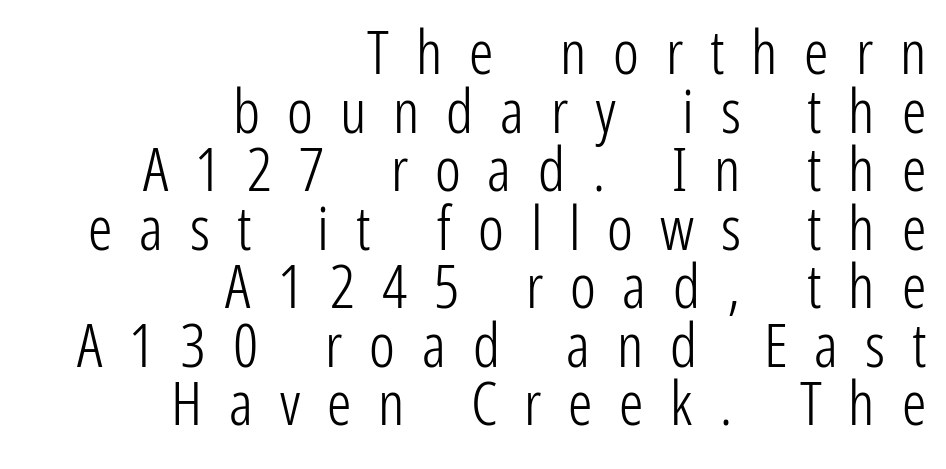
Q: Is the text bold? A: No.
Q: Is the text italic (slanted)? A: No, it is upright.
Q: Is the typeface a serif or a sans-serif typeface? A: Sans-serif.
Q: Is the text underlined? A: No.
Q: How is the paragraph aligned? A: Right-aligned.
Q: Is the spacing between letters normal or unusually wide? A: Unusually wide.
Q: Is the spacing between lines tight, normal or loose? A: Tight.
Q: Width (condensed, normal, or wide)? A: Condensed.
Q: Stroke contrast? A: Low.
Q: x-height? A: Medium.
Q: Monospaced? A: No.
